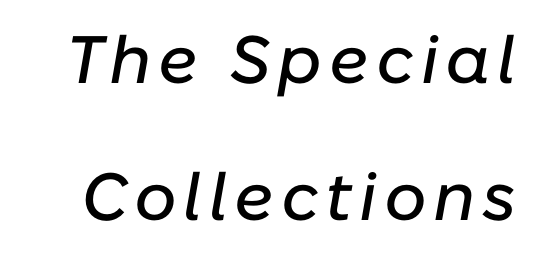
{"italic": "yes", "lean": "right", "slant_degrees": 10, "width": "normal", "stroke_contrast": "low", "x_height": "medium", "monospaced": "no", "underline": "no", "line_spacing": "loose", "line_spacing_ratio": 2.04, "glyph_px": 67}
